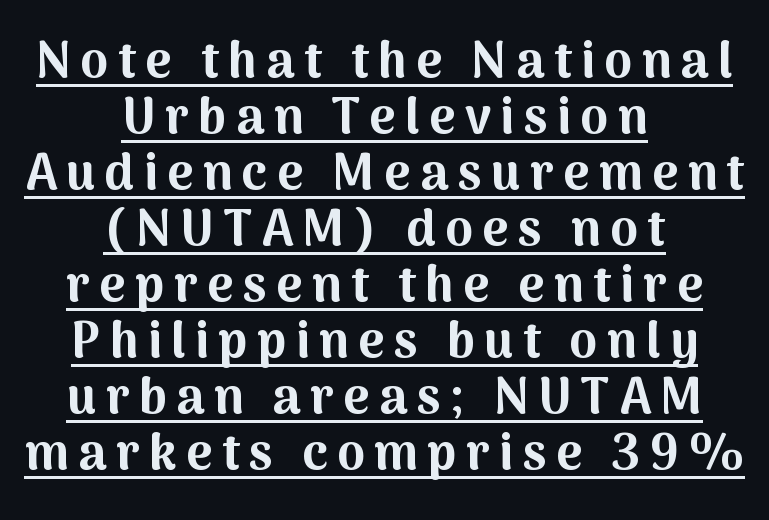
{"serif": "no", "italic": "no", "bold": "yes", "weight": "bold", "width": "normal", "stroke_contrast": "medium", "x_height": "medium", "monospaced": "no", "underline": "yes", "align": "center", "line_spacing": "tight", "line_spacing_ratio": 1.12, "glyph_px": 50}
